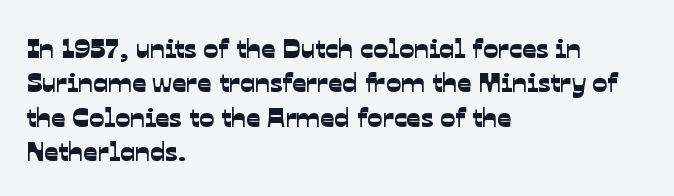
{"serif": "no", "width": "normal", "stroke_contrast": "low", "x_height": "medium", "monospaced": "no", "underline": "no", "align": "left", "line_spacing_ratio": 1.23, "letter_spacing": "normal", "letter_spacing_em": 0.0, "glyph_px": 28}
